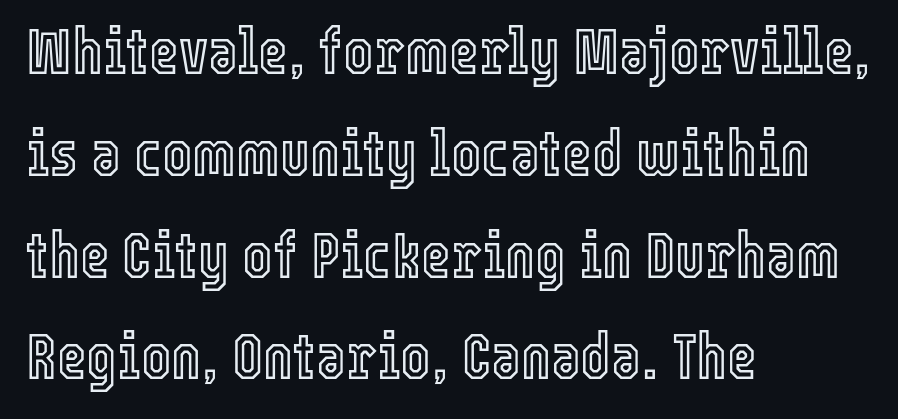
Q: Is the text italic (slanted)? A: No, it is upright.
Q: Is the text underlined? A: No.
Q: How is the paragraph aligned? A: Left-aligned.
Q: Is the spacing between letters normal or unusually wide? A: Normal.
Q: Is the spacing between lines tight, normal or loose? A: Normal.
Q: Width (condensed, normal, or wide)? A: Condensed.
Q: x-height? A: Medium.
Q: Monospaced? A: No.
